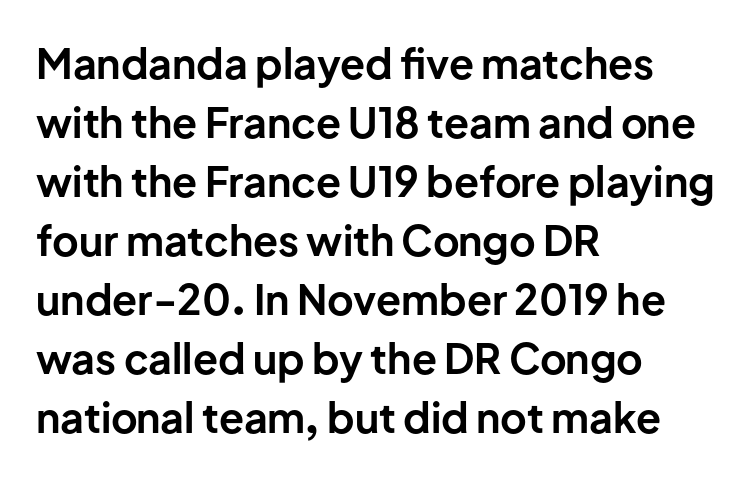
The image shows 41 px bold sans-serif type, upright; set left-aligned, normal line spacing (1.44x), normal letter spacing, not underlined; low stroke contrast and a medium x-height.
